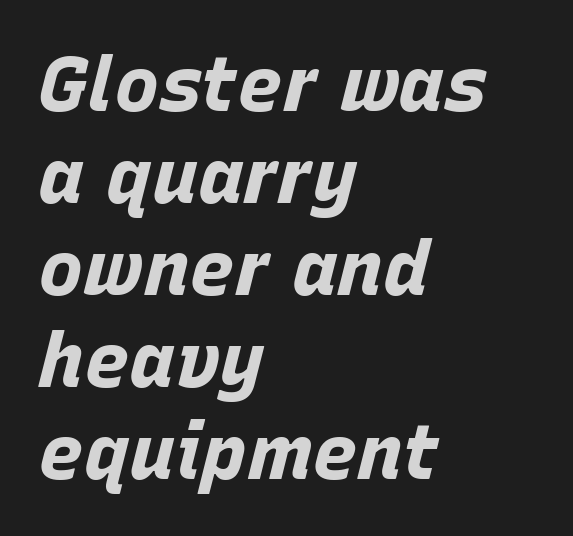
The image shows 76 px bold type, italic (leaning right); set left-aligned, line spacing 1.21x, normal letter spacing, not underlined; low stroke contrast and a large x-height.
